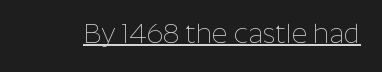
The image shows 27 px text type, upright; set normal letter spacing, underlined.
